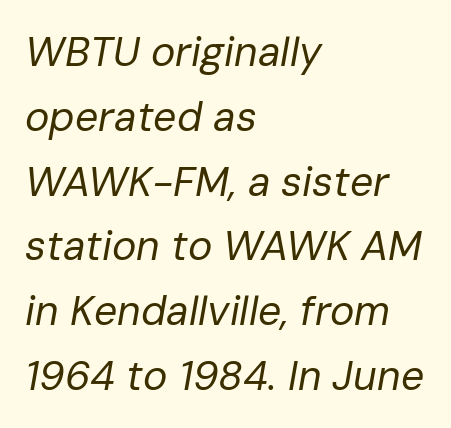
Q: Is the text bold? A: No.
Q: Is the text italic (slanted)? A: Yes, it leans right by about 10 degrees.
Q: Is the text underlined? A: No.
Q: How is the paragraph aligned? A: Left-aligned.
Q: Is the spacing between letters normal or unusually wide? A: Normal.
Q: Is the spacing between lines tight, normal or loose? A: Normal.
Q: Width (condensed, normal, or wide)? A: Normal.
Q: Stroke contrast? A: Low.
Q: x-height? A: Medium.
Q: Monospaced? A: No.
